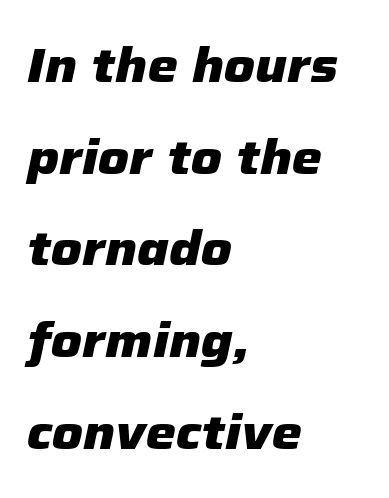
The image shows 48 px heavy type, italic (leaning right); set left-aligned, loose line spacing (1.91x), normal letter spacing, not underlined; low stroke contrast and a medium x-height.
